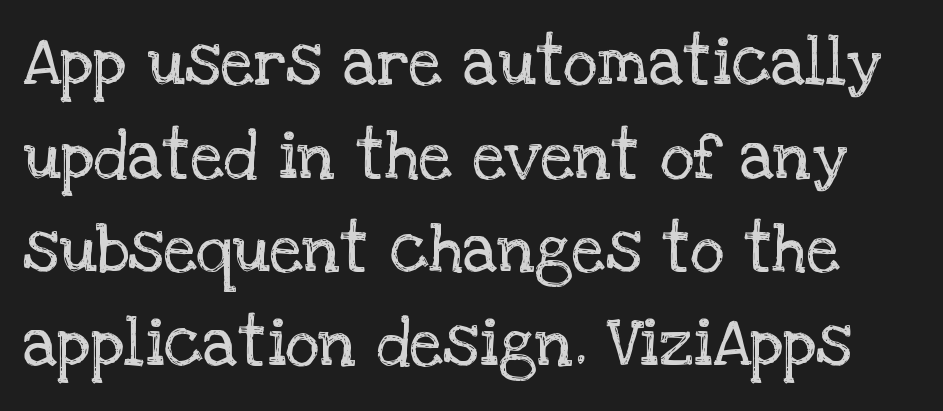
Q: Is the text bold? A: No.
Q: Is the text italic (slanted)? A: No, it is upright.
Q: Is the typeface a serif or a sans-serif typeface? A: Serif.
Q: Is the text underlined? A: No.
Q: Is the spacing between letters normal or unusually wide? A: Normal.
Q: Is the spacing between lines tight, normal or loose? A: Normal.
Q: Width (condensed, normal, or wide)? A: Normal.
Q: Stroke contrast? A: Low.
Q: x-height? A: Large.
Q: Monospaced? A: No.
